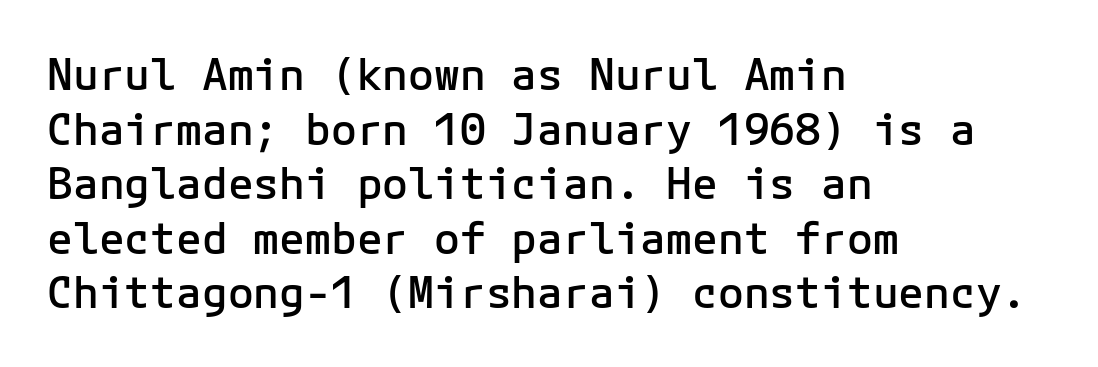
The image shows 43 px semibold sans-serif type, upright; set left-aligned, normal line spacing (1.27x), normal letter spacing, not underlined; low stroke contrast and a medium x-height.
